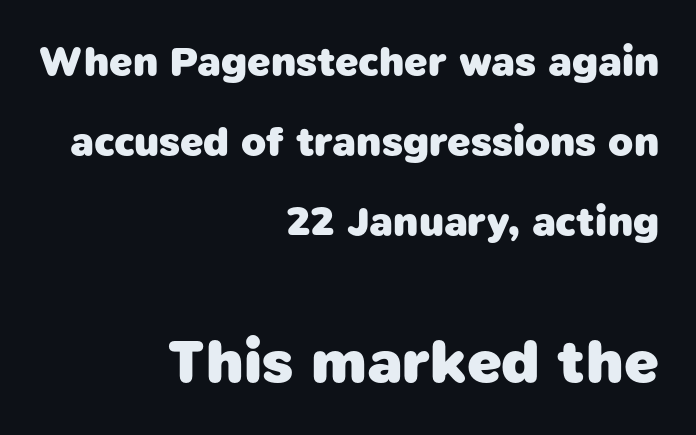
{"serif": "no", "bold": "yes", "weight": "heavy", "width": "normal", "stroke_contrast": "low", "x_height": "medium", "monospaced": "no", "underline": "no", "align": "right", "line_spacing": "loose", "line_spacing_ratio": 1.95, "letter_spacing": "normal", "letter_spacing_em": 0.0, "larger_block": "second", "size_ratio": 1.49, "glyph_px": 61}
